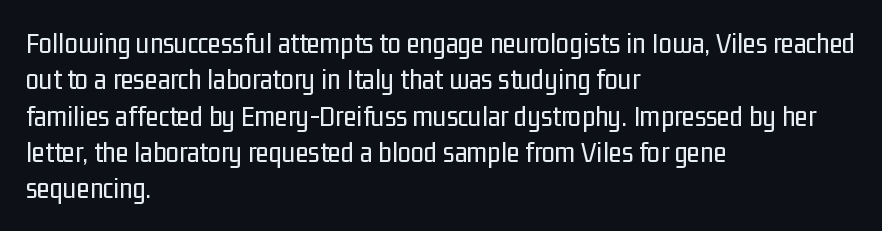
{"serif": "no", "italic": "no", "bold": "no", "weight": "regular", "width": "condensed", "stroke_contrast": "low", "x_height": "medium", "monospaced": "no", "underline": "no", "align": "left", "line_spacing_ratio": 1.21, "letter_spacing": "normal", "letter_spacing_em": 0.0, "glyph_px": 30}
